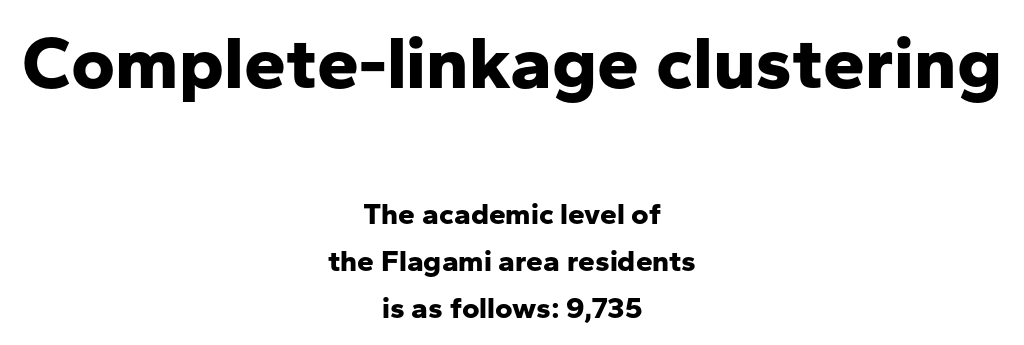
{"serif": "no", "italic": "no", "bold": "yes", "weight": "bold", "width": "normal", "stroke_contrast": "low", "x_height": "medium", "monospaced": "no", "underline": "no", "align": "center", "line_spacing": "normal", "line_spacing_ratio": 1.56, "letter_spacing": "normal", "letter_spacing_em": 0.0, "larger_block": "first", "size_ratio": 2.5, "glyph_px": 75}
